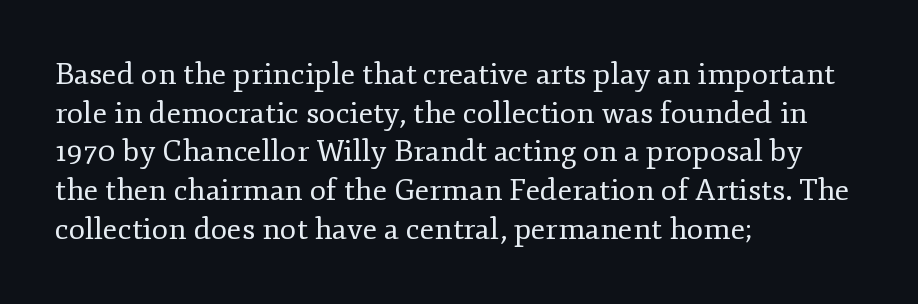
{"serif": "yes", "italic": "no", "bold": "no", "weight": "regular", "width": "normal", "stroke_contrast": "low", "x_height": "small", "monospaced": "no", "underline": "no", "align": "left", "line_spacing": "normal", "line_spacing_ratio": 1.29, "letter_spacing": "normal", "letter_spacing_em": 0.0, "glyph_px": 30}
